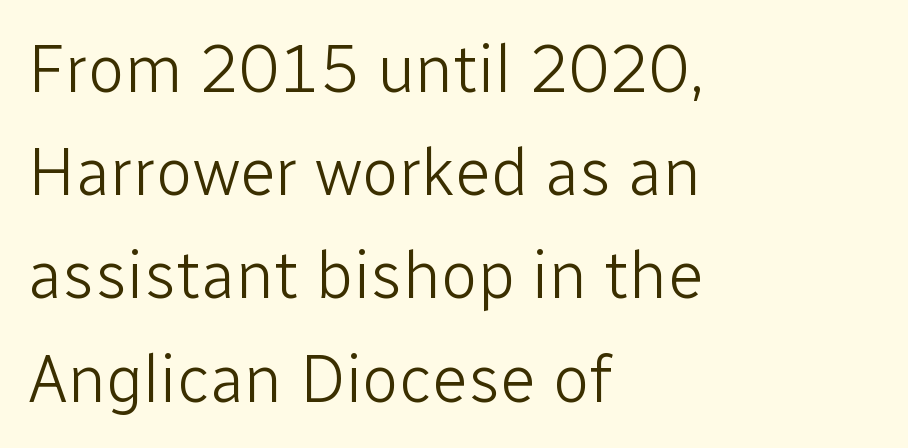
{"serif": "no", "italic": "no", "bold": "no", "weight": "light", "width": "normal", "stroke_contrast": "low", "x_height": "medium", "monospaced": "no", "underline": "no", "align": "left", "line_spacing": "normal", "line_spacing_ratio": 1.54, "letter_spacing": "normal", "letter_spacing_em": 0.0, "glyph_px": 67}
